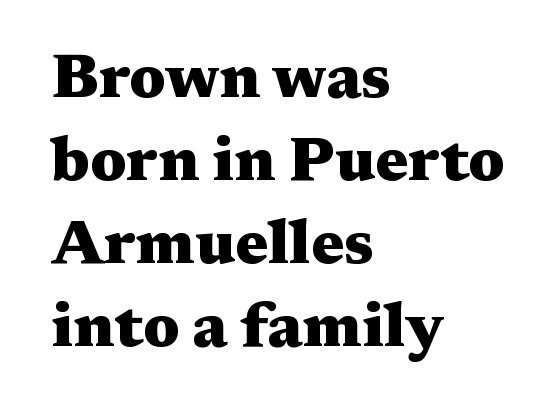
{"serif": "yes", "italic": "no", "bold": "yes", "weight": "heavy", "width": "wide", "stroke_contrast": "medium", "x_height": "medium", "monospaced": "no", "underline": "no", "align": "left", "line_spacing": "normal", "line_spacing_ratio": 1.34, "letter_spacing": "normal", "letter_spacing_em": 0.0, "glyph_px": 62}
